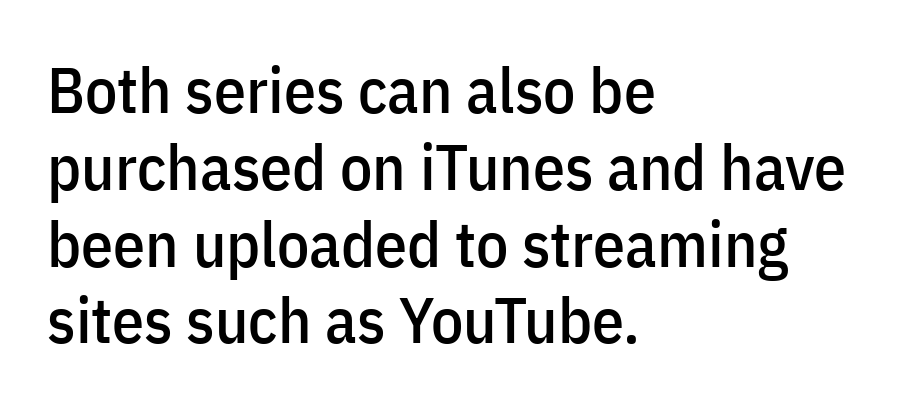
Type style note: lacks serifs. Line beginnings align vertically; line endings do not. Honestly, the letter spacing is just normal — you wouldn't notice it. The type sits square on the baseline with zero lean.
